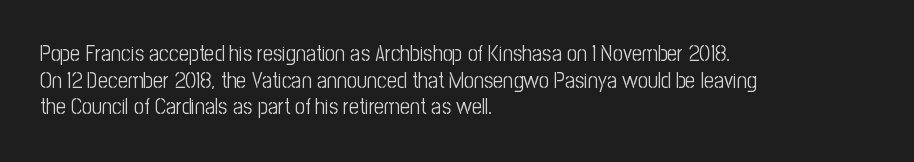
The face used here is rendered with its standard letterfit. The rag falls on the right side of this text block. The typeface has the unassuming heft of standard copy or less. Italic: no, the glyphs are upright roman.
